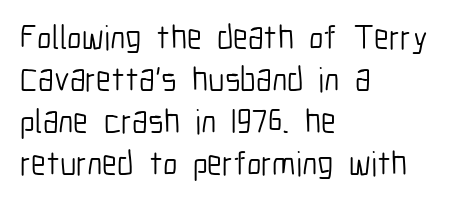
{"serif": "no", "italic": "no", "bold": "no", "weight": "light", "width": "condensed", "stroke_contrast": "low", "x_height": "medium", "monospaced": "no", "underline": "no", "align": "left", "line_spacing_ratio": 1.24, "letter_spacing": "normal", "letter_spacing_em": 0.0, "glyph_px": 34}
